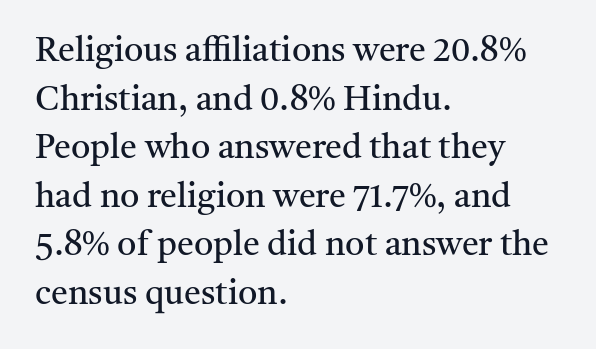
Q: Is the text bold? A: No.
Q: Is the text italic (slanted)? A: No, it is upright.
Q: Is the typeface a serif or a sans-serif typeface? A: Serif.
Q: Is the text underlined? A: No.
Q: How is the paragraph aligned? A: Left-aligned.
Q: Is the spacing between letters normal or unusually wide? A: Normal.
Q: Is the spacing between lines tight, normal or loose? A: Normal.
Q: Width (condensed, normal, or wide)? A: Normal.
Q: Stroke contrast? A: Medium.
Q: x-height? A: Medium.
Q: Monospaced? A: No.
